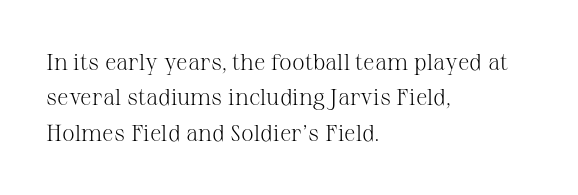
{"italic": "no", "bold": "no", "underline": "no", "align": "left", "line_spacing": "normal", "line_spacing_ratio": 1.54, "letter_spacing": "normal", "letter_spacing_em": 0.0, "glyph_px": 23}
